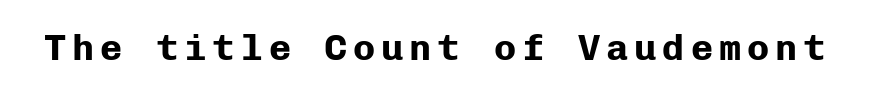
In terms of posture, this sample is upright. Beneath every word, the page is bare. The typesetting leans heavy: a genuine bold. A typesetter would label this face a sans. Looks like terminal output: every glyph gets an equal slot.
